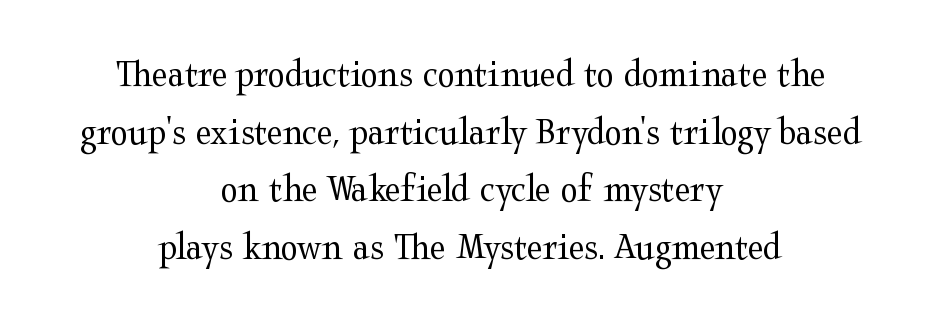
{"serif": "yes", "italic": "no", "bold": "no", "weight": "regular", "width": "wide", "stroke_contrast": "medium", "x_height": "medium", "monospaced": "no", "underline": "no", "align": "center", "line_spacing": "normal", "line_spacing_ratio": 1.44, "letter_spacing": "normal", "letter_spacing_em": 0.0, "glyph_px": 40}
